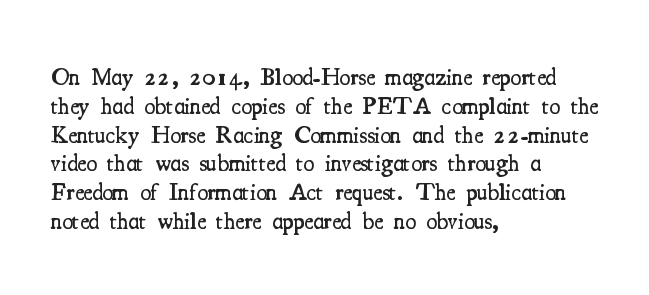
Line beginnings align vertically; line endings do not. The string is rendered with underlining switched off. Emphasis by weight is partial: semibold. Italic? Not at all — the glyphs are vertical. Caption: standard tracking, unaltered.
